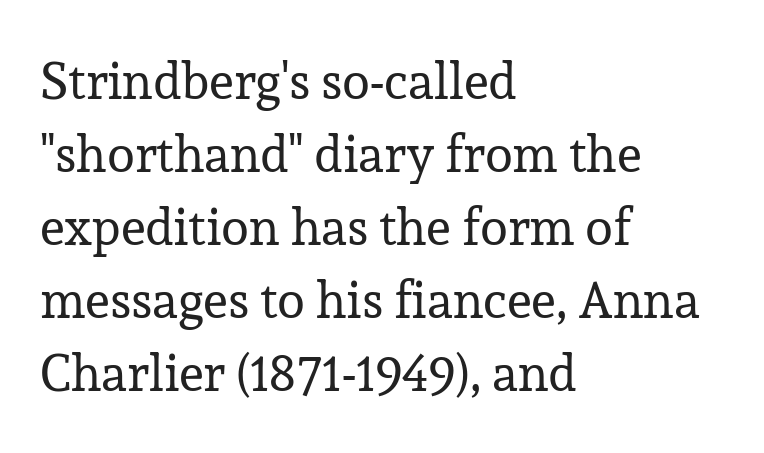
The image shows 51 px regular-weight serif type, upright; set left-aligned, normal line spacing (1.43x), normal letter spacing, not underlined; low stroke contrast and a medium x-height.
